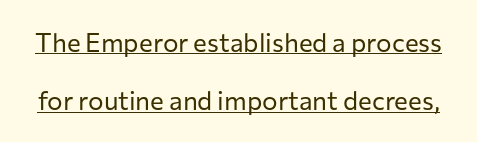
The image shows 26 px text type, upright; set loose line spacing (2.24x), normal letter spacing, underlined.
